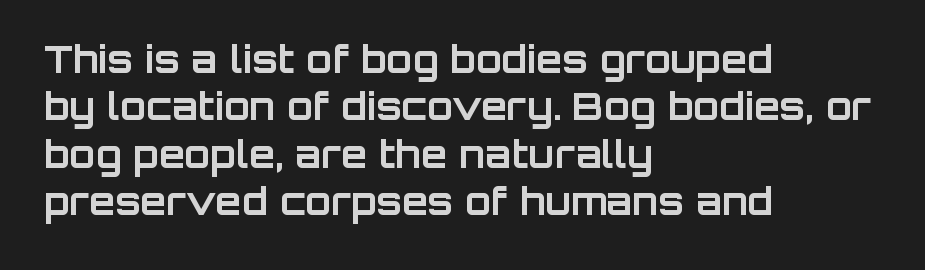
Q: Is the text bold? A: Yes.
Q: Is the text italic (slanted)? A: No, it is upright.
Q: Is the typeface a serif or a sans-serif typeface? A: Sans-serif.
Q: Is the text underlined? A: No.
Q: How is the paragraph aligned? A: Left-aligned.
Q: Is the spacing between letters normal or unusually wide? A: Normal.
Q: Is the spacing between lines tight, normal or loose? A: Normal.
Q: Width (condensed, normal, or wide)? A: Normal.
Q: Stroke contrast? A: Low.
Q: x-height? A: Large.
Q: Monospaced? A: No.
